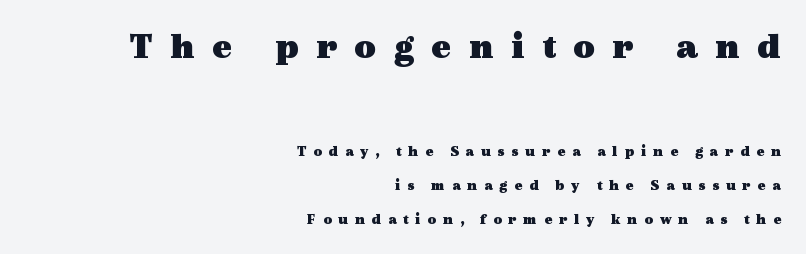
The image shows 38 px heavy, wide serif type, upright; set right-aligned, loose line spacing (2.28x), unusually wide letter spacing (+0.45 em), not underlined; the first (top) block is 2.53x larger; a medium x-height.
